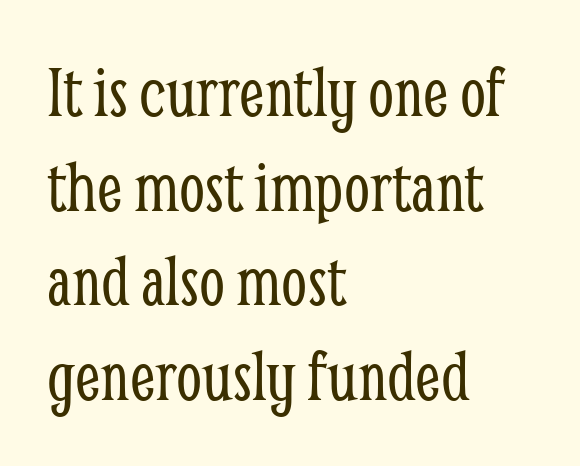
Yep, those are serifs on the letters. No word sits above an underline. If you drew a ruler down the left edge, every line would touch it. These lines were composed using upright roman letters. Each letter keeps its own natural width here, so spacing adapts to shape. Short note: letters normally spaced.
